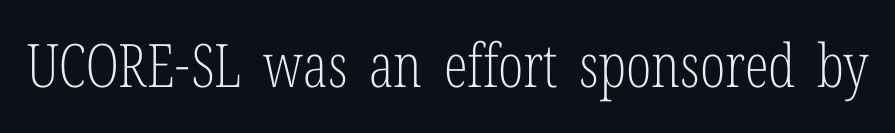
{"serif": "yes", "italic": "no", "bold": "no", "weight": "light", "width": "condensed", "stroke_contrast": "low", "x_height": "medium", "monospaced": "no", "underline": "no", "letter_spacing": "normal", "letter_spacing_em": 0.0, "glyph_px": 60}
